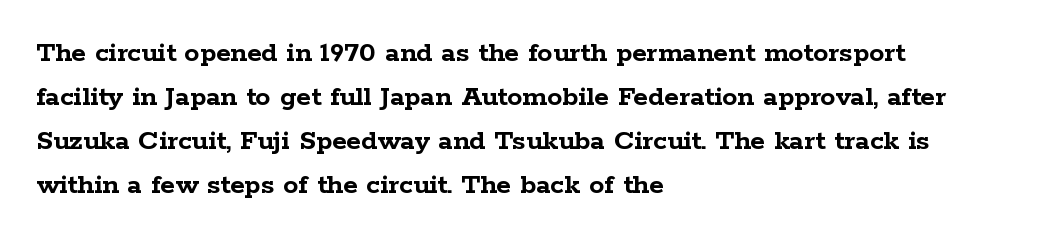
Q: Is the text bold? A: Yes.
Q: Is the text italic (slanted)? A: No, it is upright.
Q: Is the typeface a serif or a sans-serif typeface? A: Serif.
Q: Is the text underlined? A: No.
Q: How is the paragraph aligned? A: Left-aligned.
Q: Is the spacing between letters normal or unusually wide? A: Normal.
Q: Is the spacing between lines tight, normal or loose? A: Normal.
Q: Width (condensed, normal, or wide)? A: Wide.
Q: Stroke contrast? A: Low.
Q: x-height? A: Medium.
Q: Monospaced? A: No.
